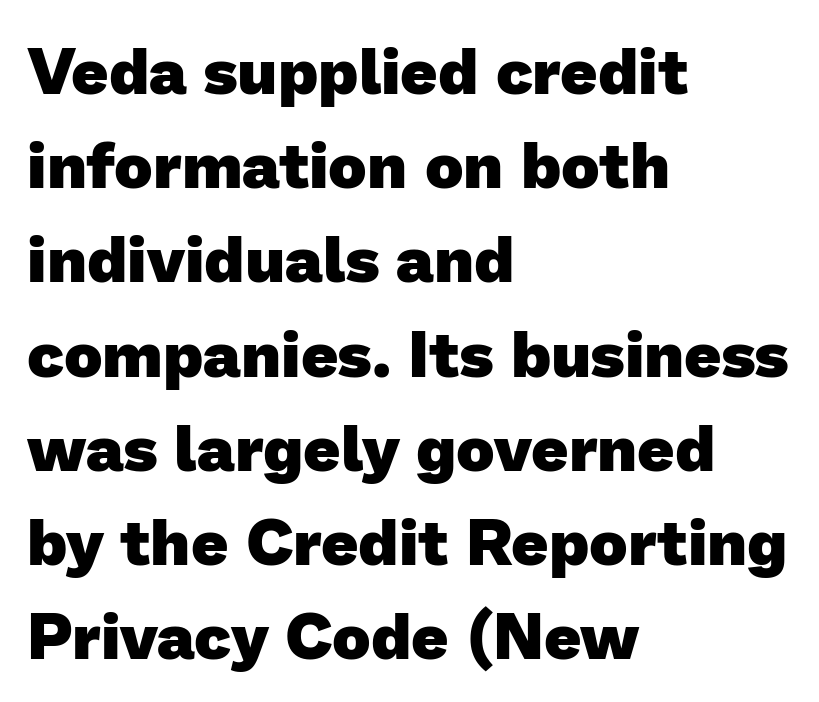
The image shows 65 px heavy sans-serif type; set left-aligned, normal line spacing (1.45x), normal letter spacing, not underlined; low stroke contrast and a medium x-height.
